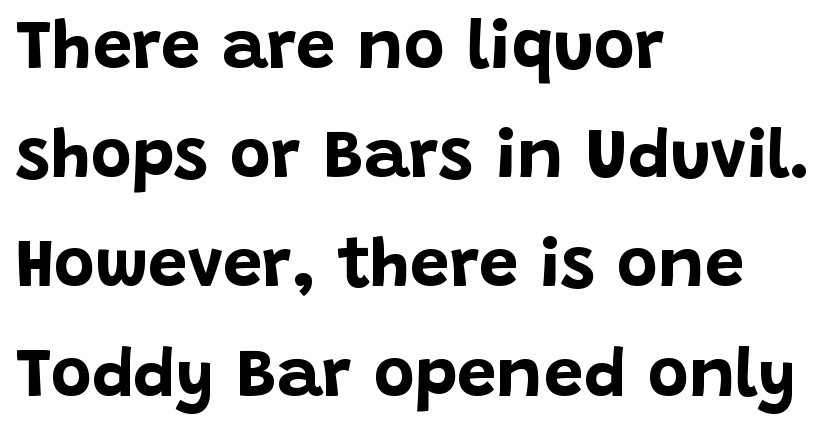
The image shows 70 px bold sans-serif type, upright; set left-aligned, normal line spacing (1.56x), normal letter spacing, not underlined; low stroke contrast and a large x-height.
